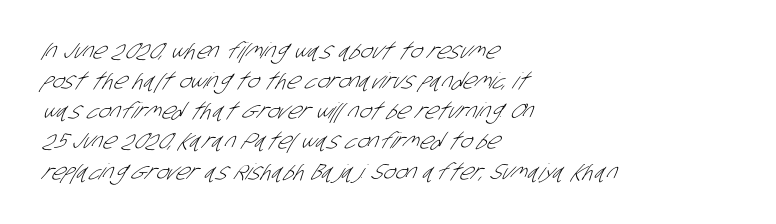
Q: Is the text bold? A: No.
Q: Is the text underlined? A: No.
Q: How is the paragraph aligned? A: Left-aligned.
Q: Is the spacing between letters normal or unusually wide? A: Normal.
Q: Is the spacing between lines tight, normal or loose? A: Normal.
